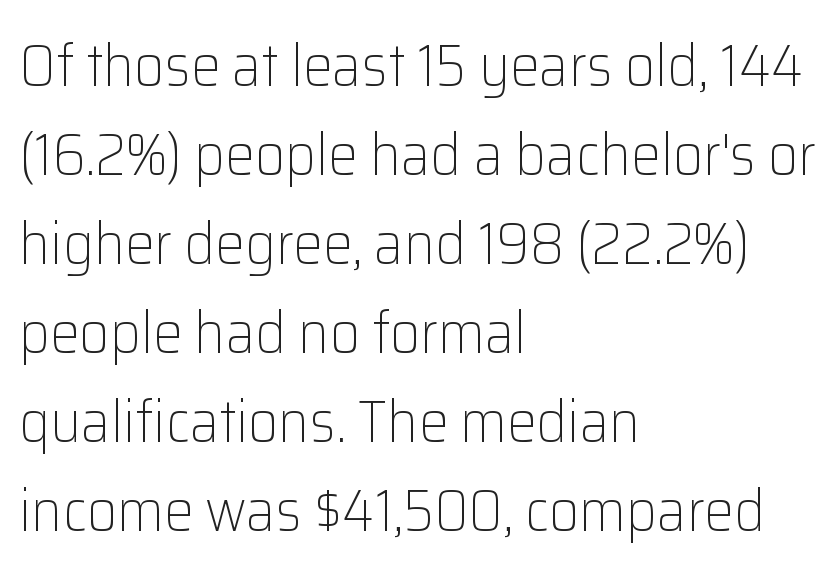
The image shows 59 px light sans-serif type, upright; set left-aligned, normal line spacing (1.51x), normal letter spacing, not underlined; low stroke contrast and a medium x-height.
